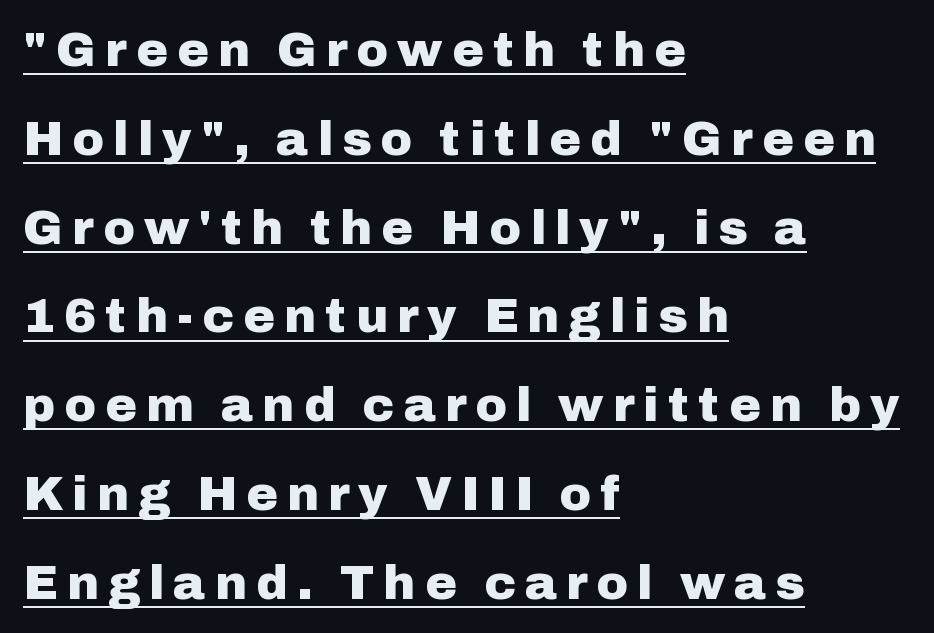
{"serif": "no", "italic": "no", "bold": "yes", "weight": "heavy", "width": "normal", "stroke_contrast": "low", "x_height": "medium", "monospaced": "no", "underline": "yes", "align": "left", "line_spacing_ratio": 1.85, "glyph_px": 48}
